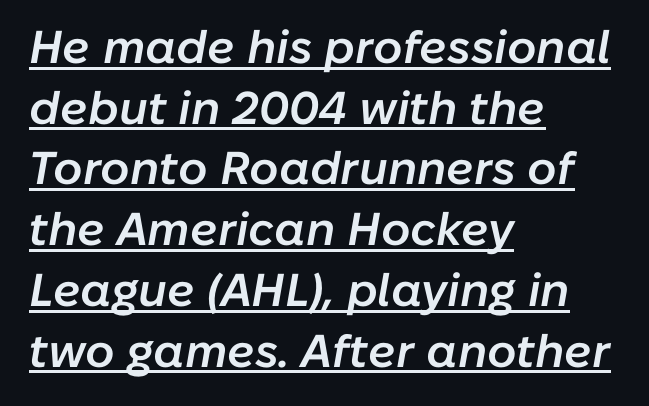
The image shows 46 px semibold type, italic (leaning right); set left-aligned, normal line spacing (1.32x), normal letter spacing, underlined; low stroke contrast and a medium x-height.
